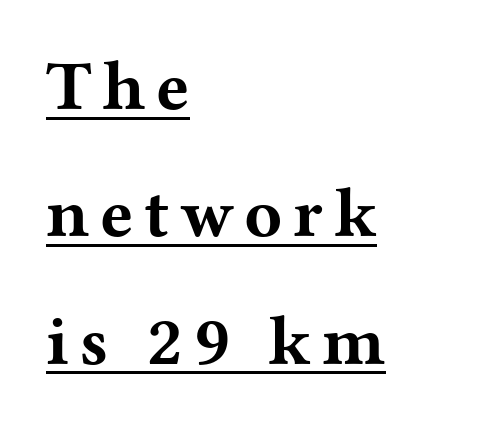
A typesetter would call this proportional, since set widths differ per character. The passage shown is underscored from start to finish. Plenty of ink on the page — the face is bold. It's the straight-up-and-down kind of type. This rendering employs a face with finishing strokes, i.e., a serif.
